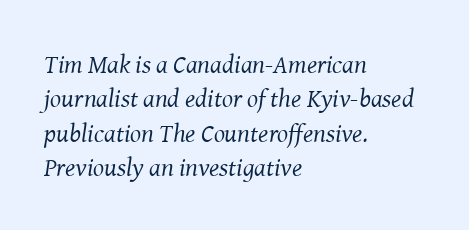
The image shows 26 px text type, italic (leaning right); set left-aligned, normal line spacing (1.32x), normal letter spacing, not underlined.
